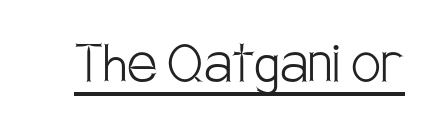
Q: Is the text bold? A: No.
Q: Is the text italic (slanted)? A: No, it is upright.
Q: Is the typeface a serif or a sans-serif typeface? A: Sans-serif.
Q: Is the text underlined? A: Yes.
Q: Is the spacing between letters normal or unusually wide? A: Normal.
Q: Width (condensed, normal, or wide)? A: Condensed.
Q: Stroke contrast? A: Low.
Q: x-height? A: Large.
Q: Monospaced? A: No.
